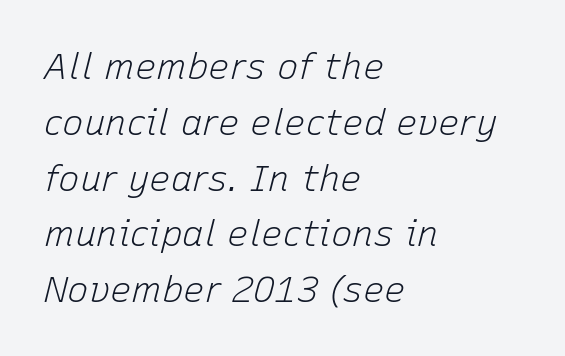
The image shows 36 px light type, italic (leaning right); set left-aligned, normal line spacing (1.55x), normal letter spacing, not underlined; low stroke contrast and a medium x-height.
